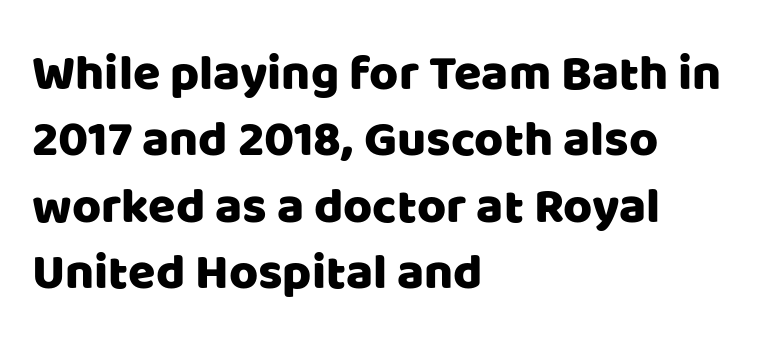
The passage shown stacks its lines at a standard gap. Nope, no serifs anywhere on these letters. Proportional: the letters do not fall into vertical columns. A bare baseline throughout the passage. Spacing between characters is what you'd get straight out of the box.
